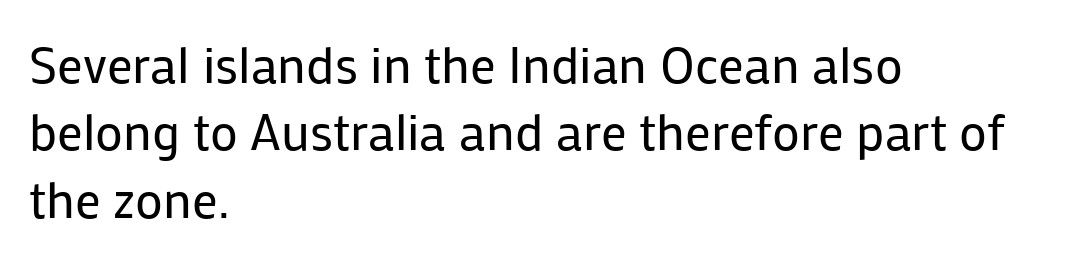
{"serif": "no", "italic": "no", "bold": "no", "weight": "regular", "width": "normal", "stroke_contrast": "low", "x_height": "medium", "monospaced": "no", "underline": "no", "align": "left", "line_spacing": "normal", "line_spacing_ratio": 1.32, "letter_spacing": "normal", "letter_spacing_em": 0.0, "glyph_px": 51}
